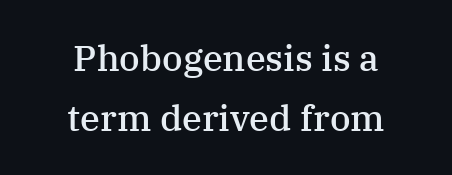
{"serif": "yes", "italic": "no", "bold": "semi", "weight": "semibold", "width": "normal", "stroke_contrast": "medium", "x_height": "medium", "monospaced": "no", "underline": "no", "align": "center", "line_spacing": "normal", "line_spacing_ratio": 1.66, "letter_spacing": "normal", "letter_spacing_em": 0.0, "glyph_px": 36}
